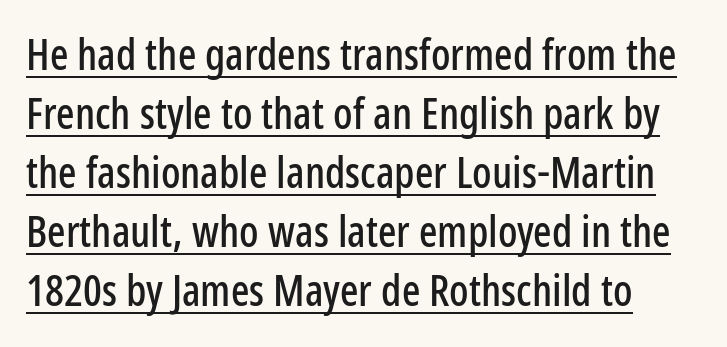
Descenders here cross a horizontal rule under the line. Looks like regular typesetting: each glyph gets only the width it needs. How would I describe the line gaps? Plain and ordinary. Honestly, the letter spacing is just normal — you wouldn't notice it. Ascenders rise straight up at ninety degrees. The glyphs in this specimen are sans serif.
